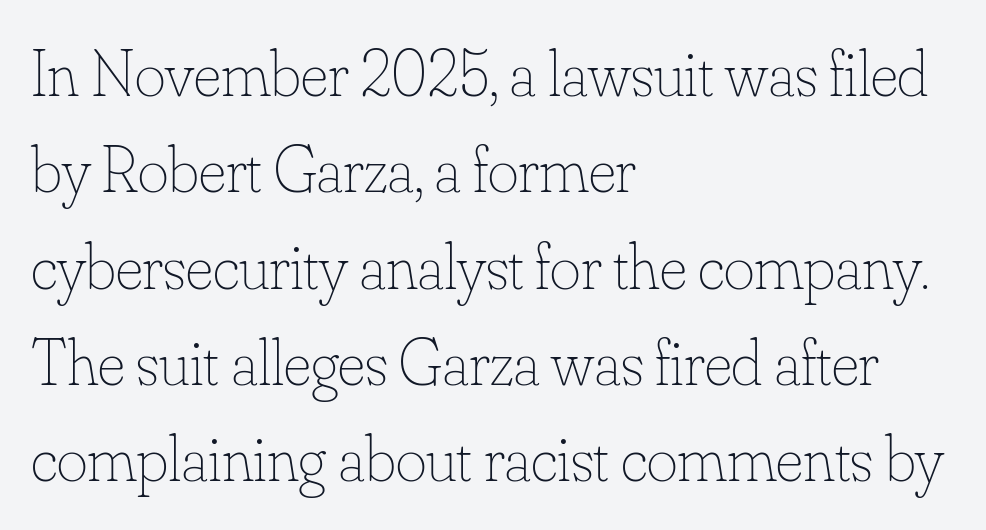
The image shows 66 px thin type, upright; set left-aligned, normal line spacing (1.46x), normal letter spacing, not underlined; low stroke contrast and a small x-height.
